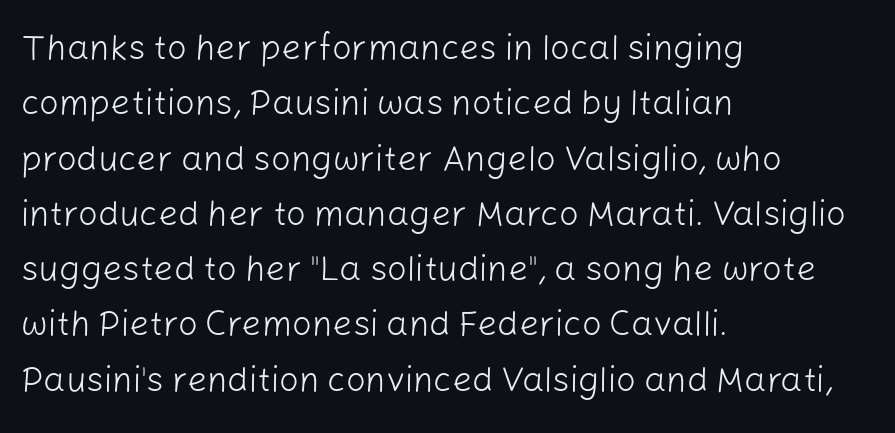
Q: Is the text bold? A: No.
Q: Is the text italic (slanted)? A: No, it is upright.
Q: Is the typeface a serif or a sans-serif typeface? A: Sans-serif.
Q: Is the text underlined? A: No.
Q: How is the paragraph aligned? A: Left-aligned.
Q: Is the spacing between letters normal or unusually wide? A: Normal.
Q: Is the spacing between lines tight, normal or loose? A: Normal.
Q: Width (condensed, normal, or wide)? A: Normal.
Q: Stroke contrast? A: Low.
Q: x-height? A: Medium.
Q: Monospaced? A: No.
